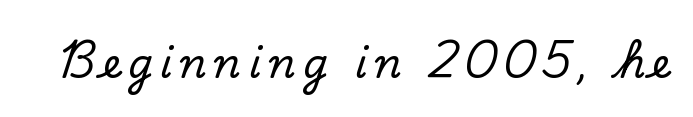
Q: Is the text italic (slanted)? A: Yes.
Q: Is the typeface a serif or a sans-serif typeface? A: Serif.
Q: Is the text underlined? A: No.
Q: Width (condensed, normal, or wide)? A: Normal.
Q: Stroke contrast? A: Low.
Q: x-height? A: Small.
Q: Monospaced? A: No.
